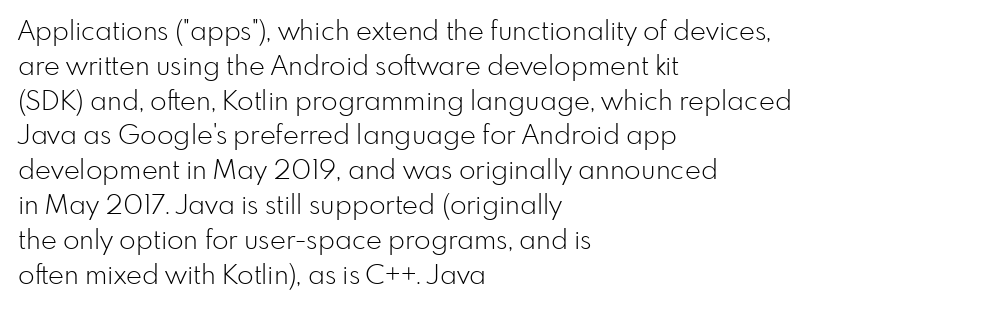
Q: Is the text bold? A: No.
Q: Is the text italic (slanted)? A: No, it is upright.
Q: Is the text underlined? A: No.
Q: How is the paragraph aligned? A: Left-aligned.
Q: Is the spacing between letters normal or unusually wide? A: Normal.
Q: Is the spacing between lines tight, normal or loose? A: Normal.
